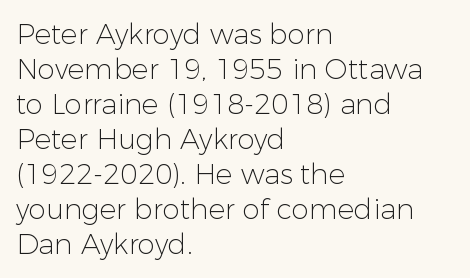
Q: Is the text bold? A: No.
Q: Is the text italic (slanted)? A: No, it is upright.
Q: Is the typeface a serif or a sans-serif typeface? A: Sans-serif.
Q: Is the text underlined? A: No.
Q: How is the paragraph aligned? A: Left-aligned.
Q: Is the spacing between letters normal or unusually wide? A: Normal.
Q: Is the spacing between lines tight, normal or loose? A: Normal.
Q: Width (condensed, normal, or wide)? A: Normal.
Q: Stroke contrast? A: Low.
Q: x-height? A: Medium.
Q: Monospaced? A: No.
